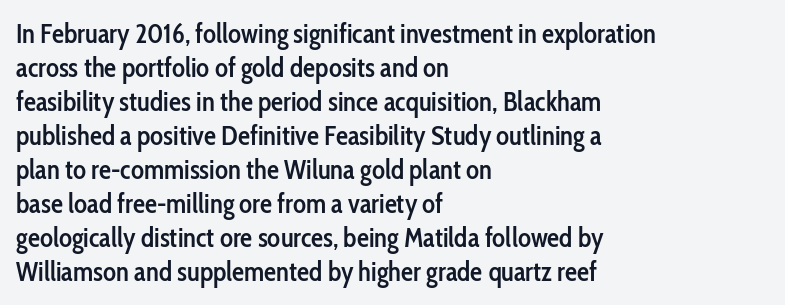
The type sits square on the baseline with zero lean. A clean baseline with only descenders dipping below it. This sample is left-justified, so line endings fall wherever the words run out. Characters follow at the spacing the type designer built in. The font is running at a semibold setting, under full bold. This block has exactly the height ordinary leading produces.
